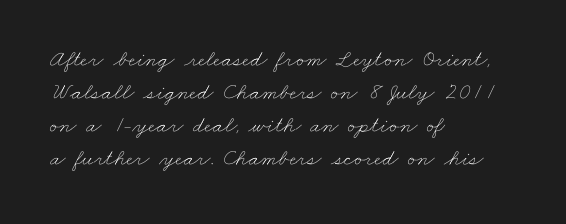
{"bold": "no", "underline": "no", "align": "left", "line_spacing": "normal", "line_spacing_ratio": 1.44, "letter_spacing": "normal", "letter_spacing_em": 0.0, "glyph_px": 23}
